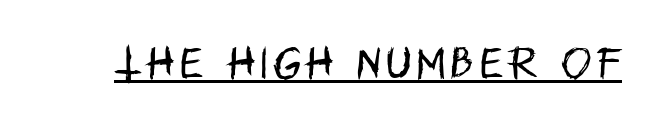
{"serif": "no", "italic": "no", "bold": "no", "weight": "regular", "width": "condensed", "stroke_contrast": "low", "x_height": "large", "monospaced": "no", "underline": "yes", "glyph_px": 36}
